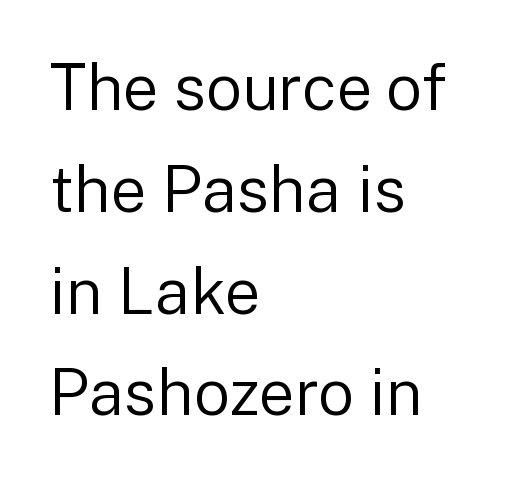
Q: Is the text bold? A: No.
Q: Is the text italic (slanted)? A: No, it is upright.
Q: Is the typeface a serif or a sans-serif typeface? A: Sans-serif.
Q: Is the text underlined? A: No.
Q: How is the paragraph aligned? A: Left-aligned.
Q: Is the spacing between letters normal or unusually wide? A: Normal.
Q: Is the spacing between lines tight, normal or loose? A: Normal.
Q: Width (condensed, normal, or wide)? A: Normal.
Q: Stroke contrast? A: Low.
Q: x-height? A: Medium.
Q: Monospaced? A: No.
